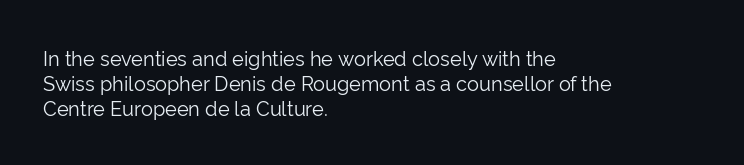
The image shows 20 px text type, upright; set left-aligned, normal line spacing (1.26x), normal letter spacing, not underlined.
